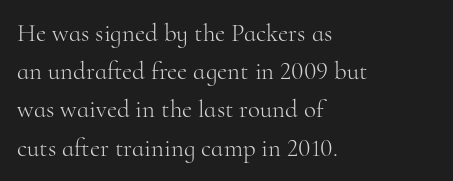
The glyphs are unaccompanied by any horizontal stroke below them. Posture: vertical. These lines keep a tight, regular rhythm from letter to letter. Interline gaps are of average width in this sample. The paragraph shown leans on its left margin.
